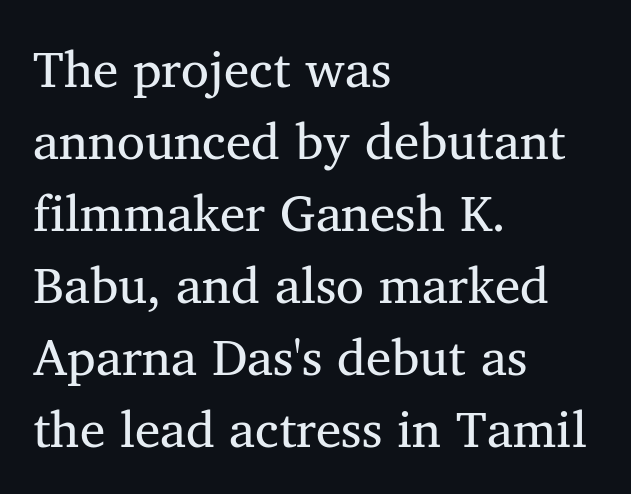
The image shows 51 px serif type; set left-aligned, normal line spacing (1.41x), normal letter spacing, not underlined; medium stroke contrast and a medium x-height.
